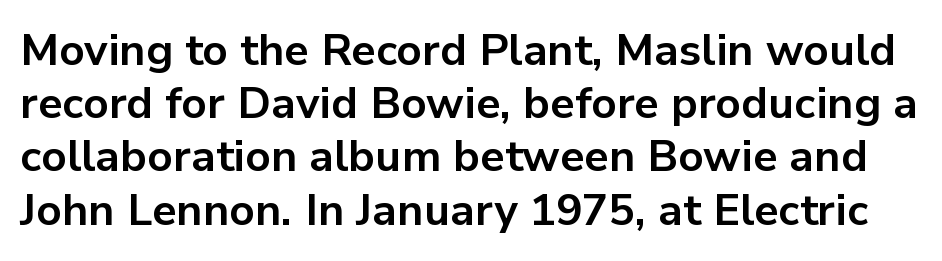
{"serif": "no", "italic": "no", "bold": "yes", "weight": "bold", "width": "normal", "stroke_contrast": "low", "x_height": "medium", "monospaced": "no", "underline": "no", "line_spacing_ratio": 1.21, "letter_spacing": "normal", "letter_spacing_em": 0.0, "glyph_px": 44}
